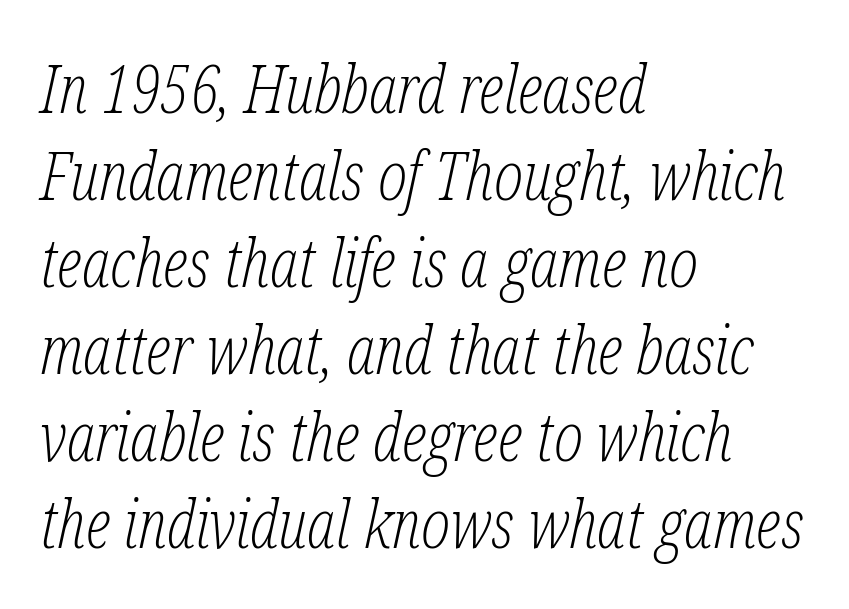
The image shows 68 px light, condensed serif type, italic (leaning right); set left-aligned, normal line spacing (1.28x), normal letter spacing, not underlined; low stroke contrast and a medium x-height.
